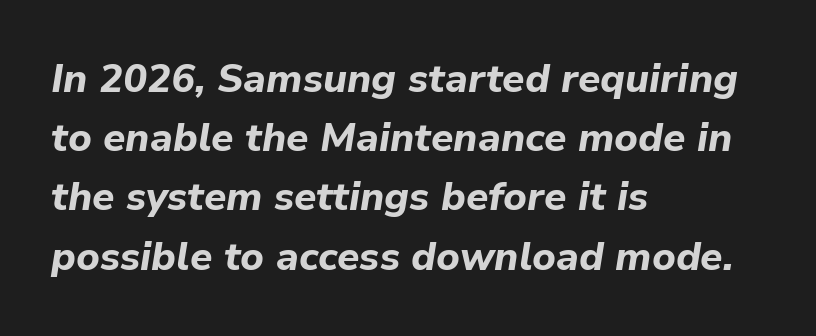
The image shows 40 px bold type, italic (leaning right); set left-aligned, normal line spacing (1.48x), normal letter spacing, not underlined; low stroke contrast and a medium x-height.
